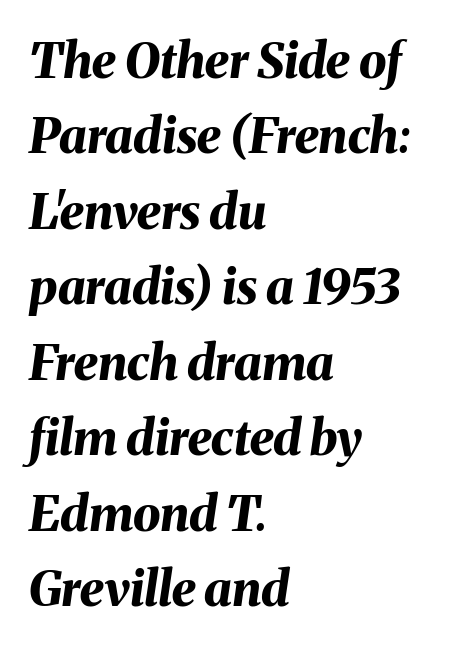
The image shows 49 px bold type, italic (leaning right); set left-aligned, normal line spacing (1.54x), normal letter spacing, not underlined; medium stroke contrast and a medium x-height.
